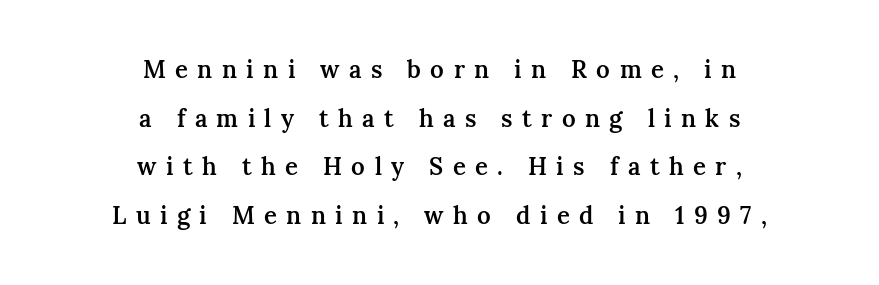
Q: Is the text bold? A: Semi-bold.
Q: Is the text italic (slanted)? A: No, it is upright.
Q: Is the text underlined? A: No.
Q: How is the paragraph aligned? A: Centered.
Q: Is the spacing between letters normal or unusually wide? A: Unusually wide.
Q: Is the spacing between lines tight, normal or loose? A: Loose.
